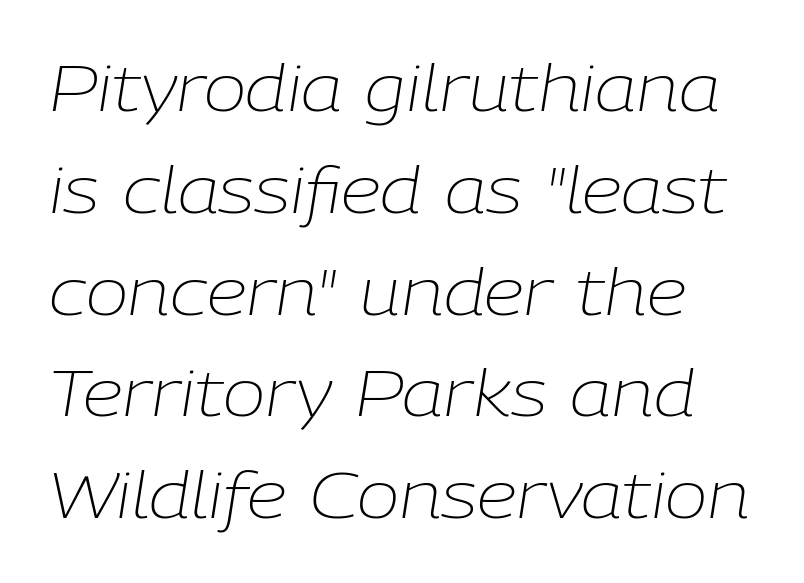
The image shows 64 px light type, italic (leaning right); set normal line spacing (1.59x), normal letter spacing, not underlined; low stroke contrast and a medium x-height.
